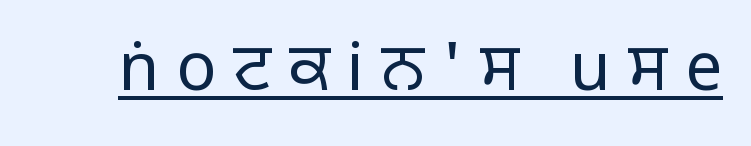
Here the glyphs are tracked loosely, breaking word shapes into spaced letters. The font family rendered here belongs to the sans-serif group. Bold? No — there's no thickening of the strokes. Notice how the stems are strictly vertical — no italics here. Emphasis is given by a line drawn under the lettering.
